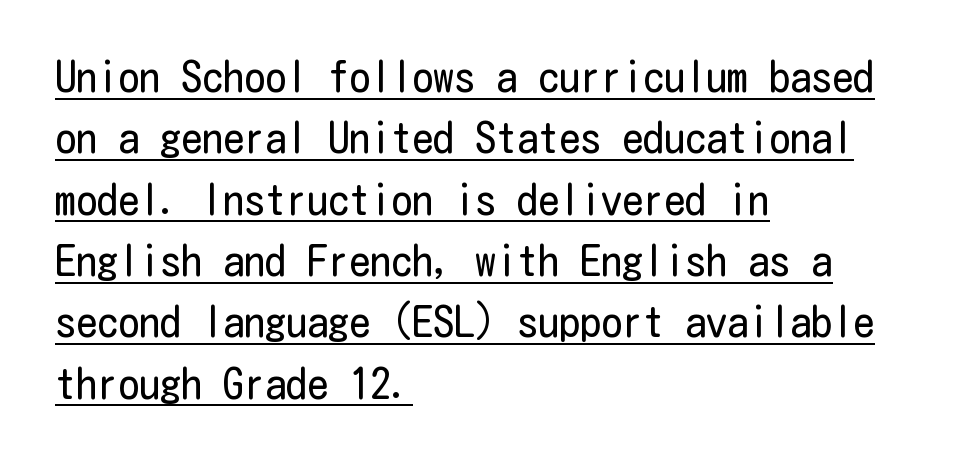
Q: Is the text bold? A: No.
Q: Is the text italic (slanted)? A: No, it is upright.
Q: Is the typeface a serif or a sans-serif typeface? A: Sans-serif.
Q: Is the text underlined? A: Yes.
Q: How is the paragraph aligned? A: Left-aligned.
Q: Is the spacing between letters normal or unusually wide? A: Normal.
Q: Is the spacing between lines tight, normal or loose? A: Normal.
Q: Width (condensed, normal, or wide)? A: Condensed.
Q: Stroke contrast? A: Low.
Q: x-height? A: Medium.
